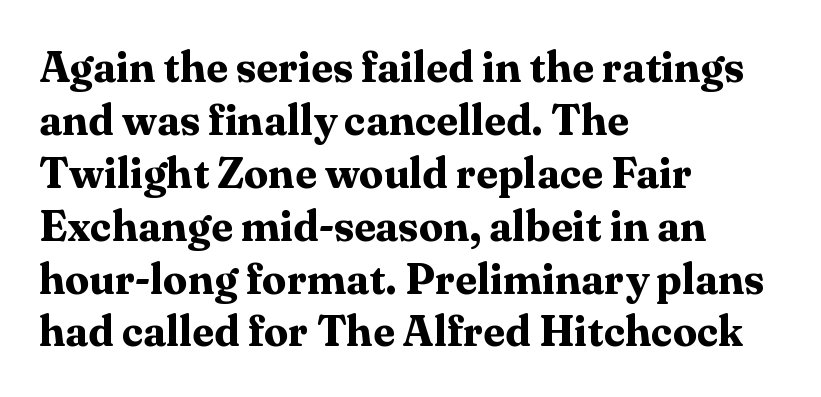
Q: Is the text bold? A: Yes.
Q: Is the text italic (slanted)? A: No, it is upright.
Q: Is the typeface a serif or a sans-serif typeface? A: Serif.
Q: Is the text underlined? A: No.
Q: How is the paragraph aligned? A: Left-aligned.
Q: Is the spacing between letters normal or unusually wide? A: Normal.
Q: Width (condensed, normal, or wide)? A: Normal.
Q: Stroke contrast? A: Medium.
Q: x-height? A: Medium.
Q: Monospaced? A: No.
